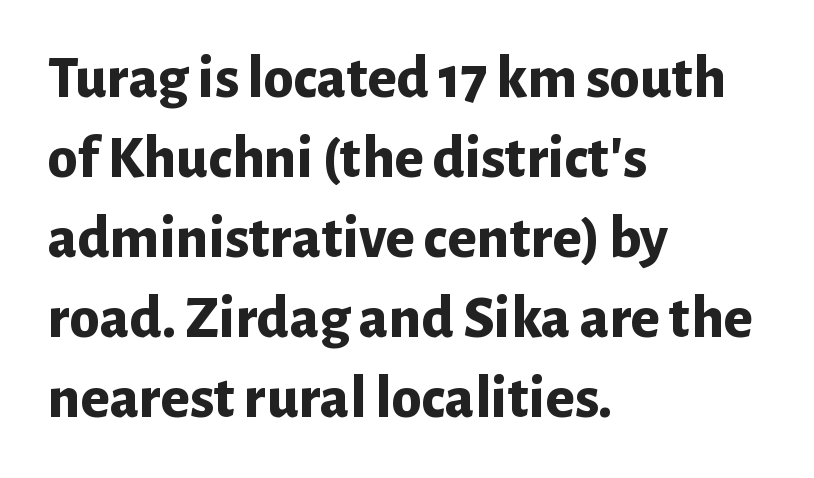
{"serif": "no", "italic": "no", "bold": "yes", "weight": "bold", "width": "normal", "stroke_contrast": "low", "x_height": "medium", "monospaced": "no", "underline": "no", "align": "left", "line_spacing": "normal", "line_spacing_ratio": 1.31, "letter_spacing": "normal", "letter_spacing_em": 0.0, "glyph_px": 61}
